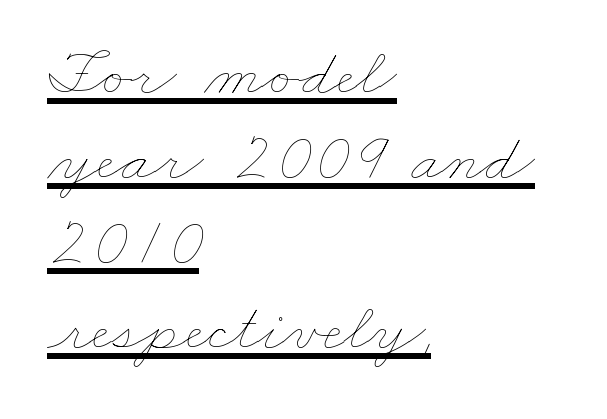
The compositor pushed each line to the left boundary. Each word holds together tightly as a unit, with standard inter-letter gaps. Glance below the letters and you will spot a drawn line. These glyphs show unthickened strokes, regular width or finer.
